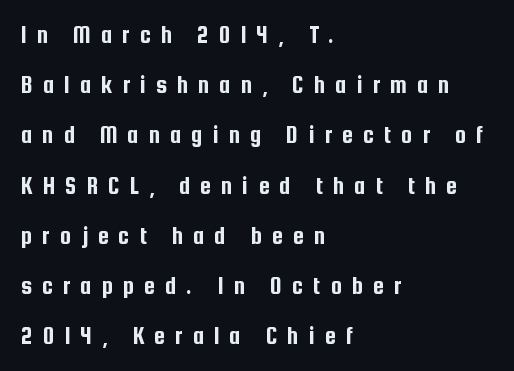
The image shows 25 px text type, upright; set left-aligned, loose line spacing (2.01x), unusually wide letter spacing (+0.4 em), not underlined.
